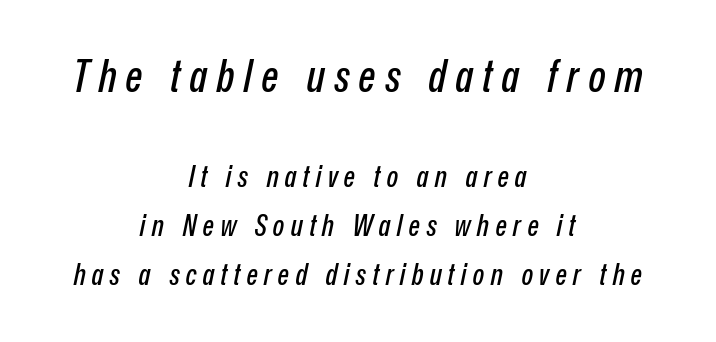
These lines are rendered in a variable-pitch font. The line-height multiplier appears to be the usual default. The designer gave the opening block more size than the closing block. Type without underlining. This sample uses expanded letter spacing, leaving extra air between glyphs.
